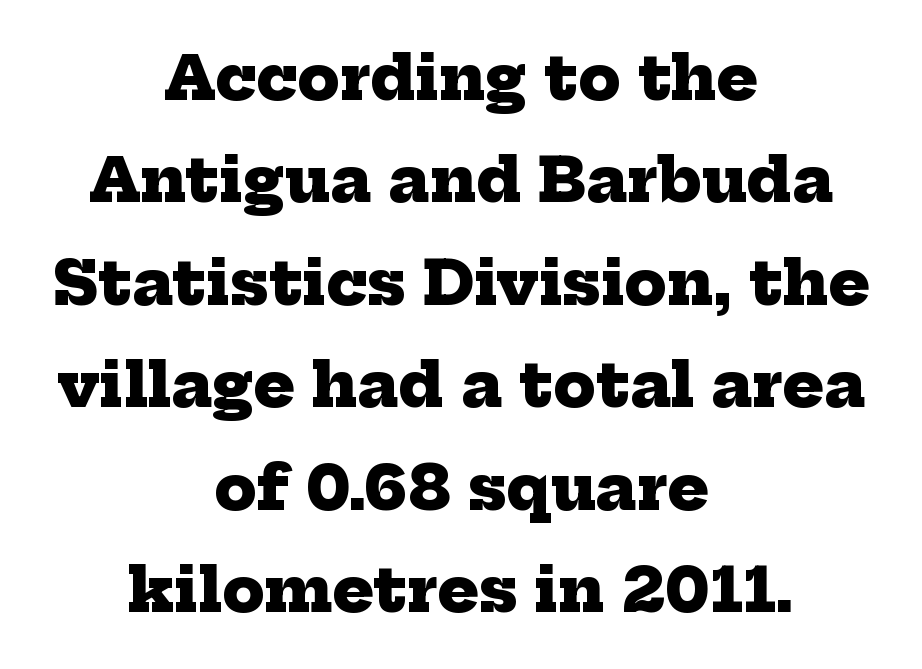
{"serif": "yes", "bold": "yes", "weight": "heavy", "width": "normal", "stroke_contrast": "low", "x_height": "medium", "monospaced": "no", "underline": "no", "align": "center", "line_spacing": "normal", "line_spacing_ratio": 1.68, "letter_spacing": "normal", "letter_spacing_em": 0.0, "glyph_px": 61}
